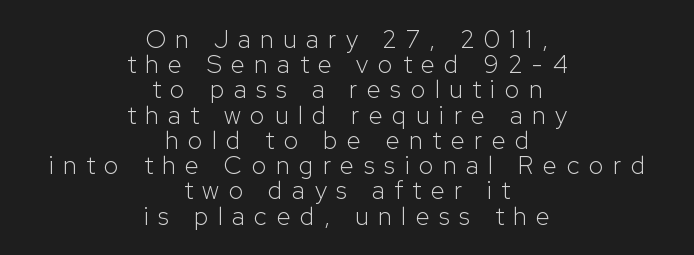
{"italic": "no", "bold": "no", "underline": "no", "align": "center", "line_spacing": "tight", "line_spacing_ratio": 1.01, "letter_spacing": "wide", "letter_spacing_em": 0.39, "glyph_px": 25}
